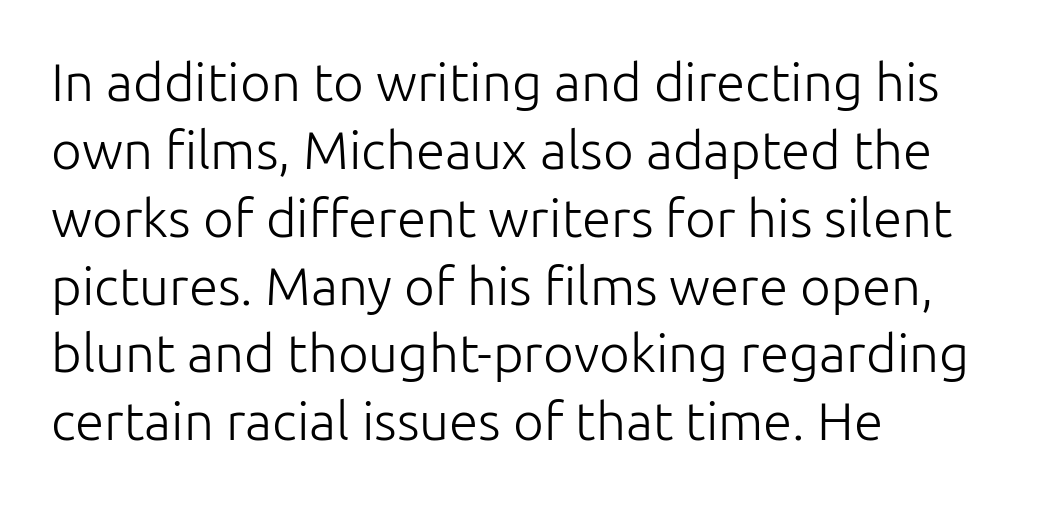
{"serif": "no", "italic": "no", "bold": "no", "weight": "light", "width": "normal", "stroke_contrast": "low", "x_height": "medium", "monospaced": "no", "underline": "no", "align": "left", "line_spacing": "normal", "line_spacing_ratio": 1.28, "letter_spacing": "normal", "letter_spacing_em": 0.0, "glyph_px": 53}
